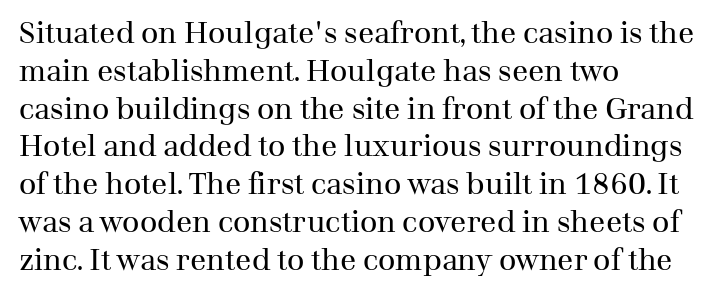
Q: Is the text bold? A: No.
Q: Is the text italic (slanted)? A: No, it is upright.
Q: Is the typeface a serif or a sans-serif typeface? A: Serif.
Q: Is the text underlined? A: No.
Q: How is the paragraph aligned? A: Left-aligned.
Q: Is the spacing between letters normal or unusually wide? A: Normal.
Q: Is the spacing between lines tight, normal or loose? A: Normal.
Q: Width (condensed, normal, or wide)? A: Normal.
Q: Stroke contrast? A: Medium.
Q: x-height? A: Medium.
Q: Monospaced? A: No.
